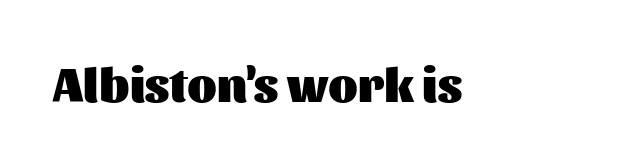
This is the regular roman posture of the typeface. Clear beneath every line of the passage. What weight is shown? A full bold with thick strokes. A typesetter would call this zero additional tracking. Serif or sans? Sans — the stroke terminals are bare. Character widths vary here, with narrow letters taking less room than wide ones.
